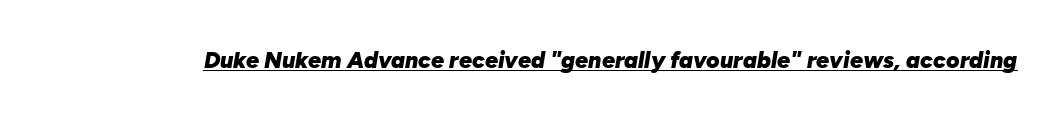
Nobody touched the tracking dial on this one. Honestly, the underline is the first thing you notice here. Posture: slanted. Thick stems and heavy bowls — unmistakably bold.
